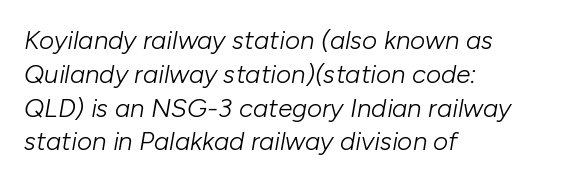
Tracking here is standard; glyphs follow each other at the usual distance. Summary of vertical rhythm: regular, with standard interline spacing. The words here are not underlined. There's an unmistakable incline to the writing here. Stroke thickness stays within the range of a standard reading face or lighter.
